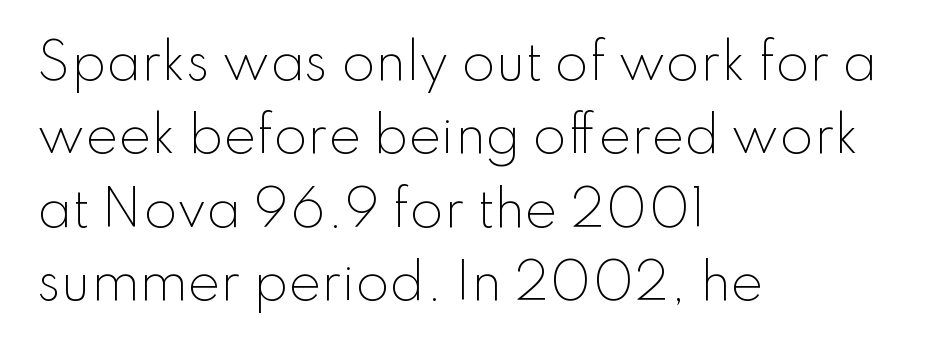
The image shows 49 px light sans-serif type, upright; set left-aligned, normal line spacing (1.5x), normal letter spacing, not underlined; low stroke contrast and a small x-height.
